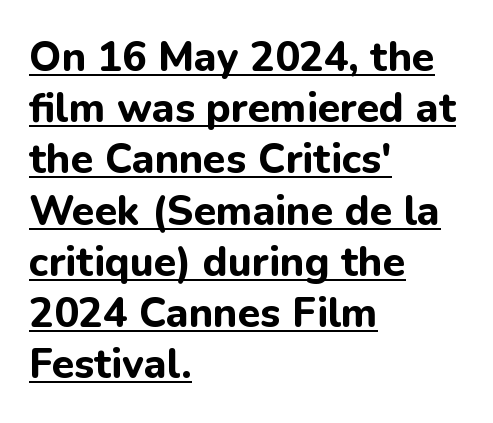
Q: Is the text bold? A: Yes.
Q: Is the text italic (slanted)? A: No, it is upright.
Q: Is the typeface a serif or a sans-serif typeface? A: Sans-serif.
Q: Is the text underlined? A: Yes.
Q: How is the paragraph aligned? A: Left-aligned.
Q: Is the spacing between letters normal or unusually wide? A: Normal.
Q: Is the spacing between lines tight, normal or loose? A: Normal.
Q: Width (condensed, normal, or wide)? A: Normal.
Q: Stroke contrast? A: Low.
Q: x-height? A: Medium.
Q: Monospaced? A: No.
